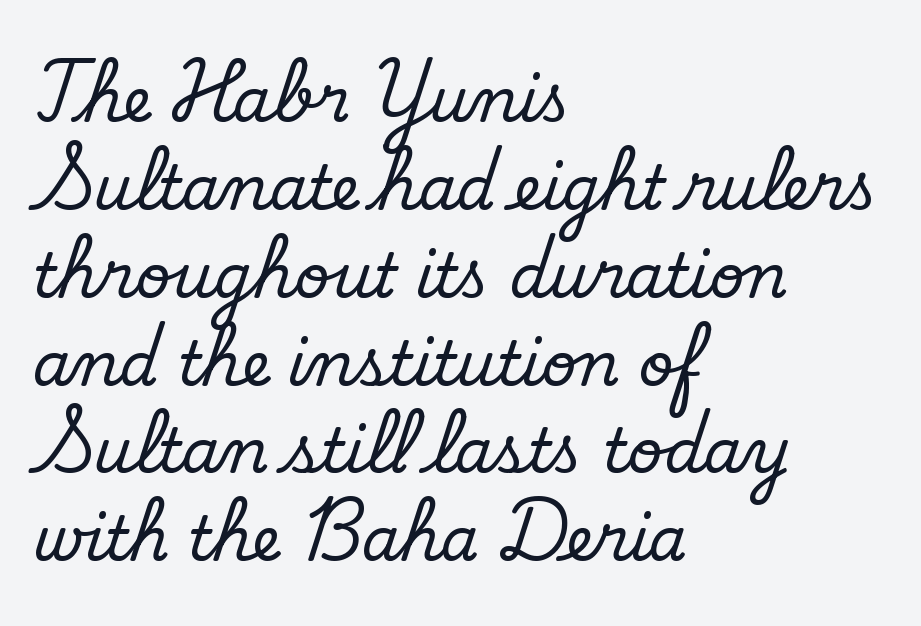
The image shows 61 px regular-weight sans-serif type; set left-aligned, normal line spacing (1.44x), normal letter spacing, not underlined; low stroke contrast and a small x-height.
